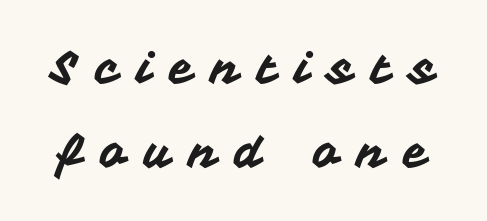
The image shows 45 px sans-serif type; set line spacing 1.87x, unusually wide letter spacing (+0.39 em), not underlined; medium stroke contrast and a medium x-height.
